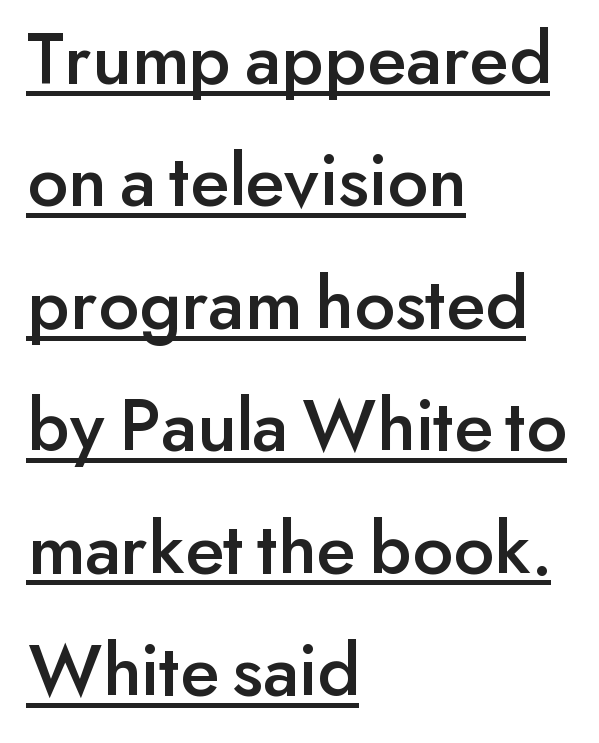
{"serif": "no", "italic": "no", "width": "normal", "stroke_contrast": "low", "x_height": "small", "monospaced": "no", "underline": "yes", "align": "left", "line_spacing": "normal", "line_spacing_ratio": 1.59, "letter_spacing": "normal", "letter_spacing_em": 0.0, "glyph_px": 77}
